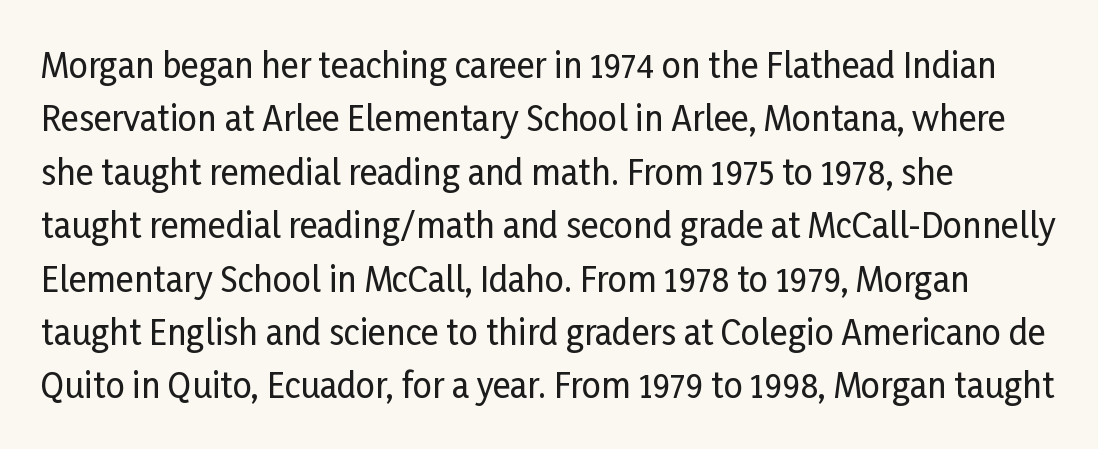
A normal amount of white space separates one row of letters from the next. Spacing verdict: proportional, widths tailored to each character. The lines in this sample share a left origin and differ only in where they stop. The strip under each line holds only bare page.
